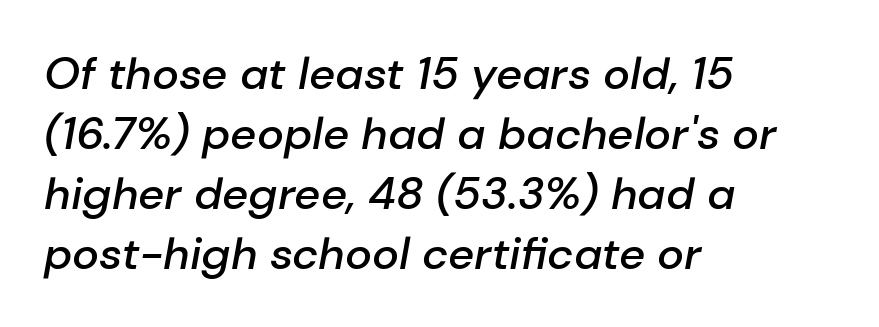
{"italic": "yes", "lean": "right", "slant_degrees": 10, "bold": "semi", "weight": "semibold", "width": "normal", "stroke_contrast": "low", "x_height": "medium", "monospaced": "no", "underline": "no", "align": "left", "line_spacing": "normal", "line_spacing_ratio": 1.33, "letter_spacing": "normal", "letter_spacing_em": 0.0, "glyph_px": 45}
